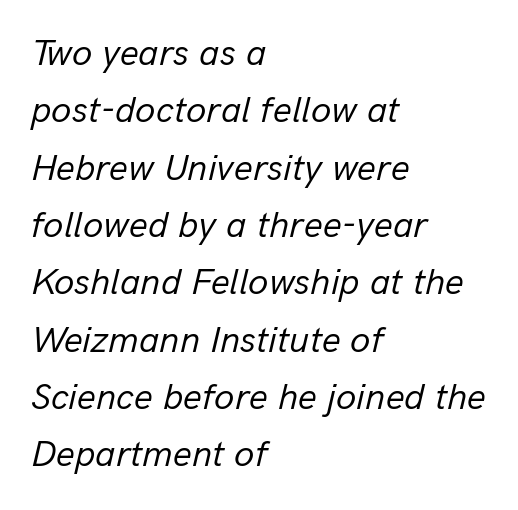
The image shows 37 px regular-weight type, italic (leaning right); set left-aligned, normal line spacing (1.55x), normal letter spacing, not underlined; low stroke contrast and a medium x-height.
